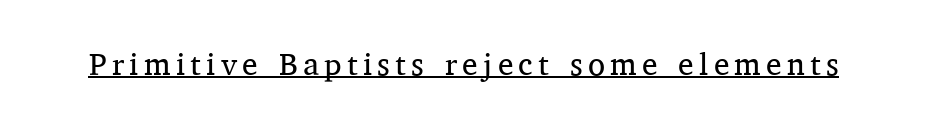
The image shows 31 px regular-weight serif type, upright; set underlined; medium stroke contrast and a medium x-height.
